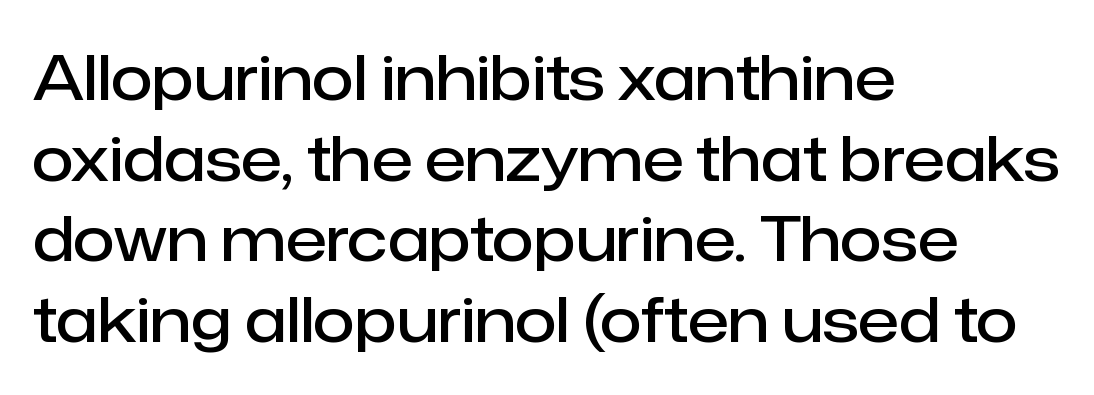
The image shows 61 px semibold sans-serif type, upright; set left-aligned, normal line spacing (1.32x), normal letter spacing, not underlined; low stroke contrast and a medium x-height.
